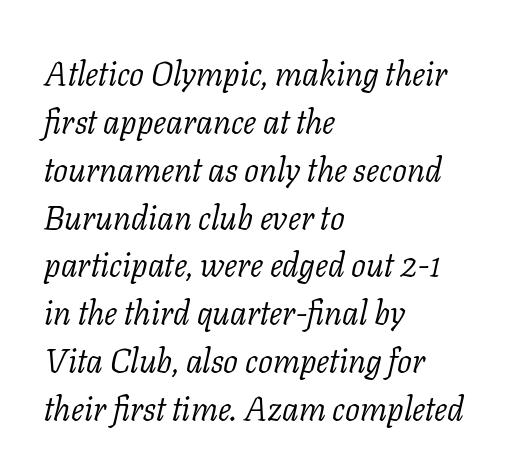
{"serif": "yes", "italic": "yes", "lean": "right", "slant_degrees": 11, "bold": "no", "weight": "light", "width": "normal", "stroke_contrast": "low", "x_height": "medium", "monospaced": "no", "underline": "no", "align": "left", "line_spacing": "normal", "line_spacing_ratio": 1.45, "letter_spacing": "normal", "letter_spacing_em": 0.0, "glyph_px": 33}
